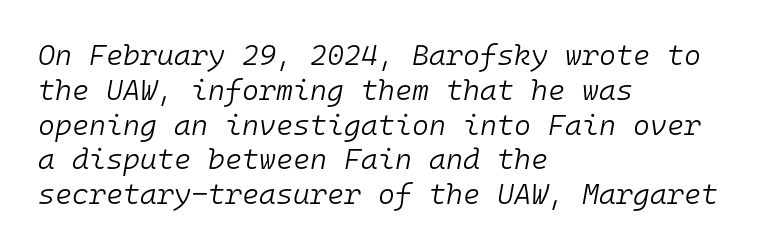
The image shows 29 px light type, italic (leaning right), monospaced; set left-aligned, line spacing 1.2x, normal letter spacing, not underlined; low stroke contrast and a medium x-height.
